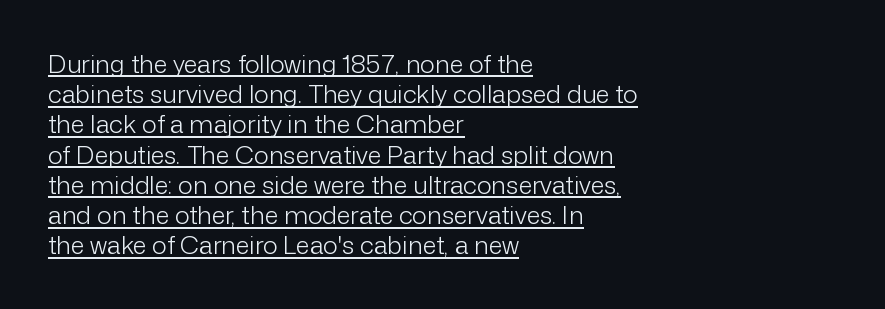
Vertical strokes here are truly vertical. Every word sits above its own underline. Vertical stems look standard width or narrower in stroke. The typesetter chose a ragged-right arrangement here. Spacing between characters is what you'd get straight out of the box.
